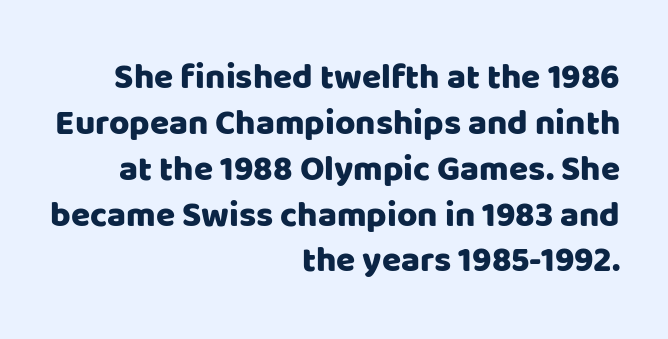
Q: Is the text italic (slanted)? A: No, it is upright.
Q: Is the typeface a serif or a sans-serif typeface? A: Sans-serif.
Q: Is the text underlined? A: No.
Q: How is the paragraph aligned? A: Right-aligned.
Q: Is the spacing between letters normal or unusually wide? A: Normal.
Q: Is the spacing between lines tight, normal or loose? A: Normal.
Q: Width (condensed, normal, or wide)? A: Normal.
Q: Stroke contrast? A: Low.
Q: x-height? A: Large.
Q: Monospaced? A: No.
